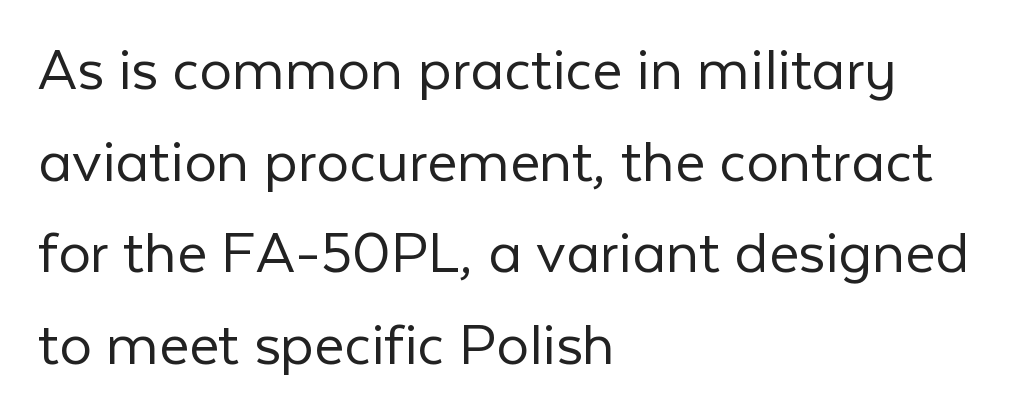
Proportional: the letters do not fall into vertical columns. The typeface has the unassuming heft of standard copy or less. Check under the words: just untouched page. These lines are set flush left with a ragged right edge.
